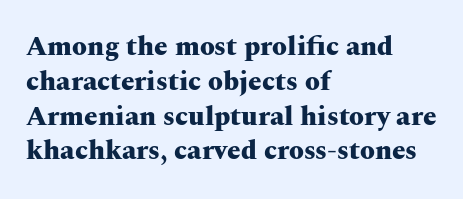
{"italic": "no", "bold": "yes", "underline": "no", "align": "left", "line_spacing": "normal", "line_spacing_ratio": 1.29, "letter_spacing": "normal", "letter_spacing_em": 0.0, "glyph_px": 27}
